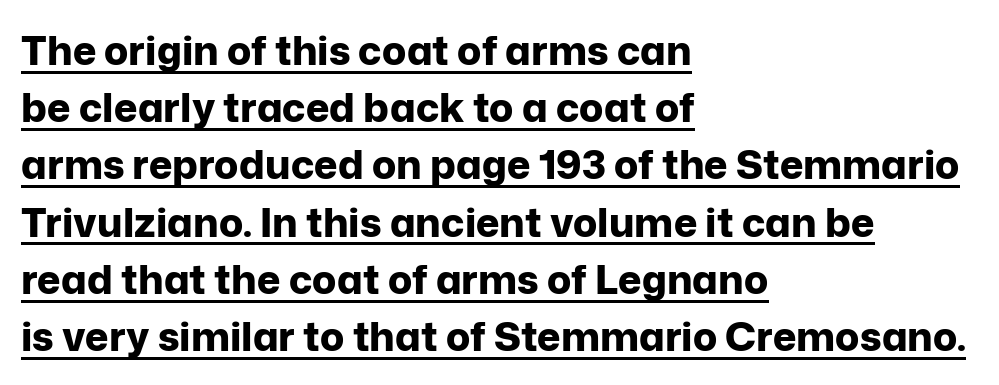
Q: Is the text bold? A: Yes.
Q: Is the text italic (slanted)? A: No, it is upright.
Q: Is the typeface a serif or a sans-serif typeface? A: Sans-serif.
Q: Is the text underlined? A: Yes.
Q: How is the paragraph aligned? A: Left-aligned.
Q: Is the spacing between letters normal or unusually wide? A: Normal.
Q: Is the spacing between lines tight, normal or loose? A: Normal.
Q: Width (condensed, normal, or wide)? A: Normal.
Q: Stroke contrast? A: Low.
Q: x-height? A: Medium.
Q: Monospaced? A: No.
